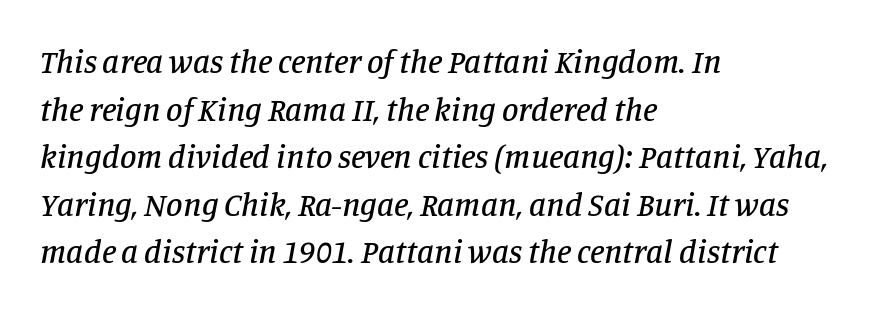
The image shows 33 px serif type, italic (leaning right); set left-aligned, normal line spacing (1.44x), normal letter spacing, not underlined; low stroke contrast and a large x-height.
